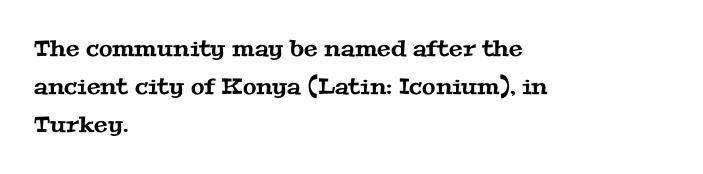
The image shows 22 px text type; set left-aligned, line spacing 1.73x, normal letter spacing, not underlined.
